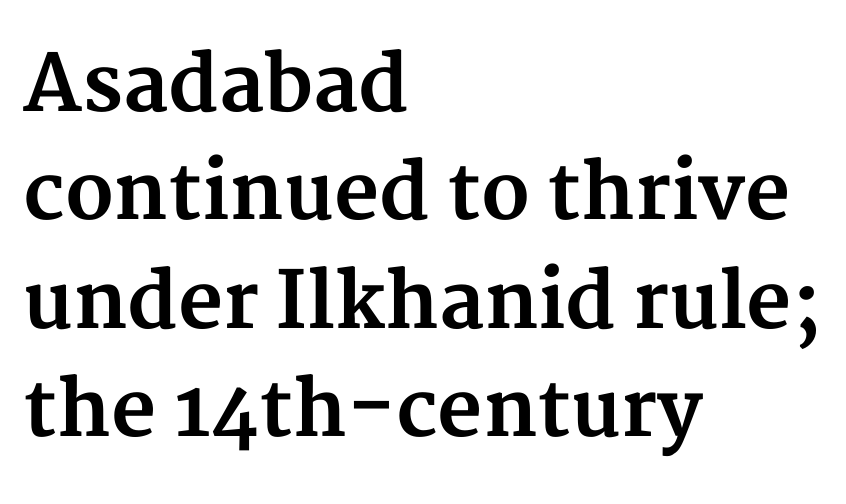
The image shows 78 px bold serif type, upright; set left-aligned, normal line spacing (1.39x), normal letter spacing, not underlined; medium stroke contrast and a medium x-height.
